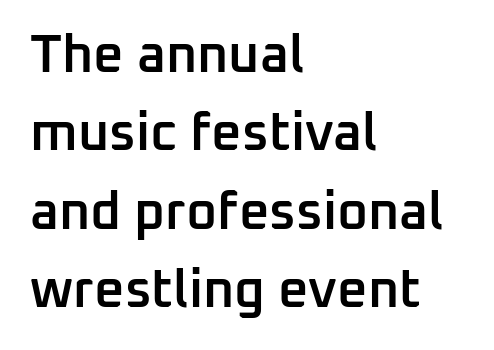
{"serif": "no", "italic": "no", "bold": "semi", "weight": "semibold", "width": "normal", "stroke_contrast": "low", "x_height": "medium", "monospaced": "no", "underline": "no", "align": "left", "line_spacing": "normal", "line_spacing_ratio": 1.48, "letter_spacing": "normal", "letter_spacing_em": 0.0, "glyph_px": 53}
